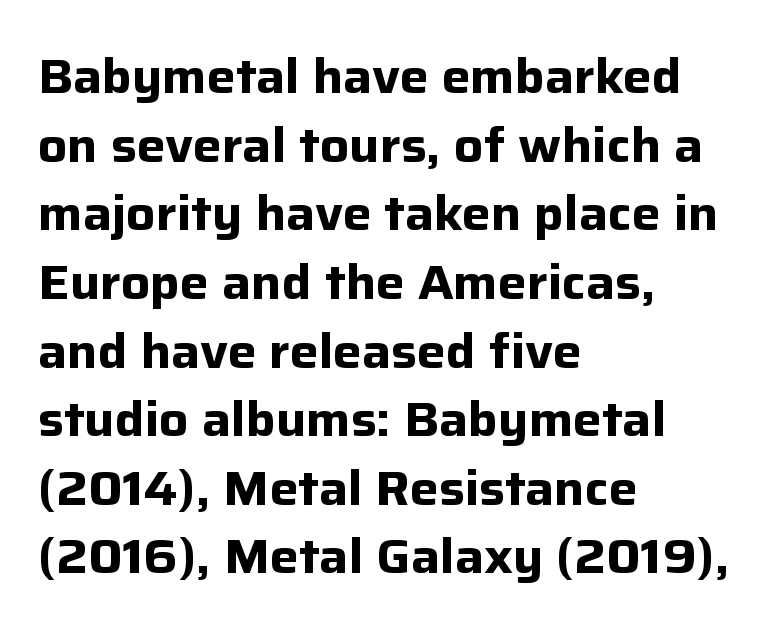
{"serif": "no", "italic": "no", "bold": "yes", "weight": "bold", "width": "normal", "stroke_contrast": "low", "x_height": "medium", "monospaced": "no", "underline": "no", "align": "left", "line_spacing": "normal", "line_spacing_ratio": 1.43, "letter_spacing": "normal", "letter_spacing_em": 0.0, "glyph_px": 48}
